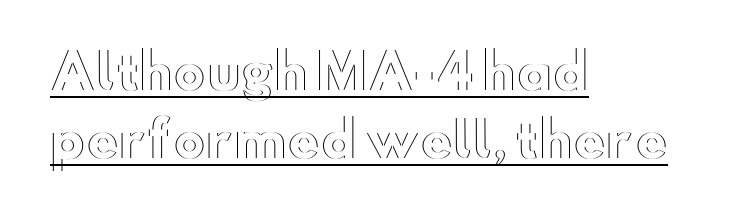
{"italic": "no", "width": "wide", "x_height": "small", "monospaced": "no", "underline": "yes", "align": "left", "line_spacing": "normal", "line_spacing_ratio": 1.39, "letter_spacing": "normal", "letter_spacing_em": 0.0, "glyph_px": 49}
